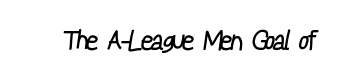
Q: Is the text bold? A: No.
Q: Is the text underlined? A: No.
Q: Is the spacing between letters normal or unusually wide? A: Normal.
